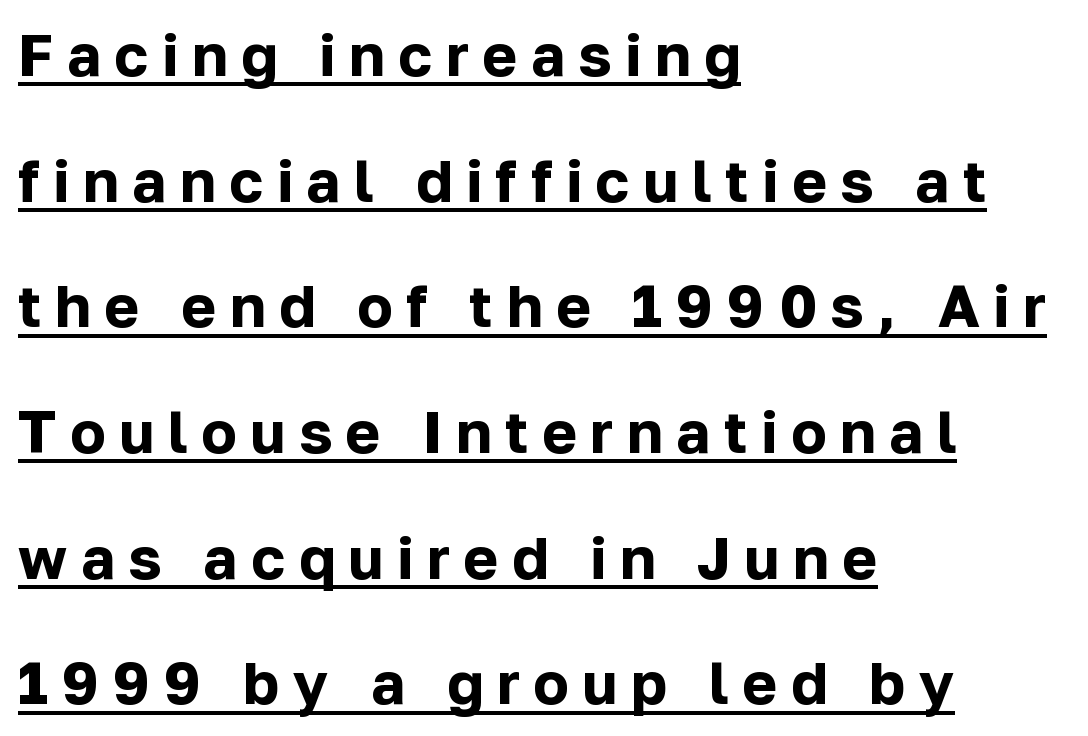
Designer's note — italics off, roman on. The face used here is proportionally spaced, like ordinary book or web type. Emphasis by weight is at full strength: bold. Look at the tracking — it's clearly loosened, letters drifting apart.
